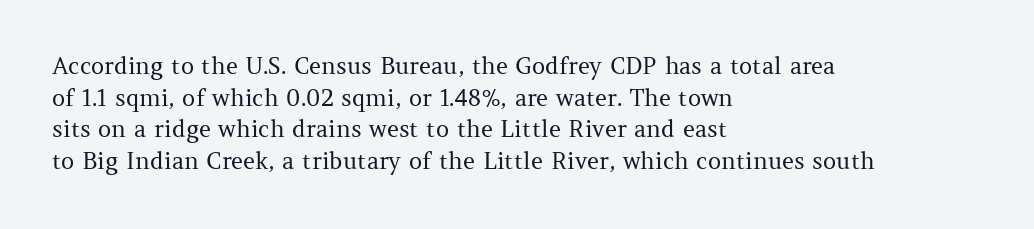
A roman cut, with each character standing at attention. Line spacing here is normal. The text block is weighted toward the left margin, trailing off unevenly rightward. Lines of text with bare space underneath. Nothing unusual about the tracking: characters are spaced as the font intends. A quiet, ordinary-to-light weight characterises the typeface.
